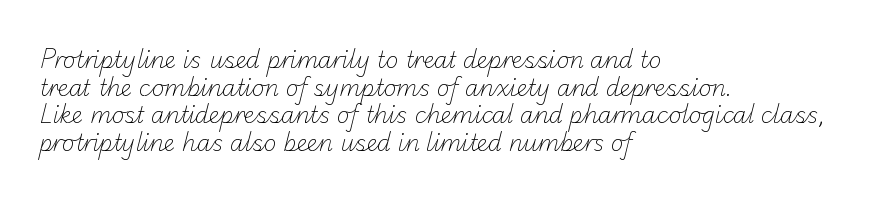
Q: Is the text bold? A: No.
Q: Is the text underlined? A: No.
Q: How is the paragraph aligned? A: Left-aligned.
Q: Is the spacing between letters normal or unusually wide? A: Normal.
Q: Is the spacing between lines tight, normal or loose? A: Normal.
